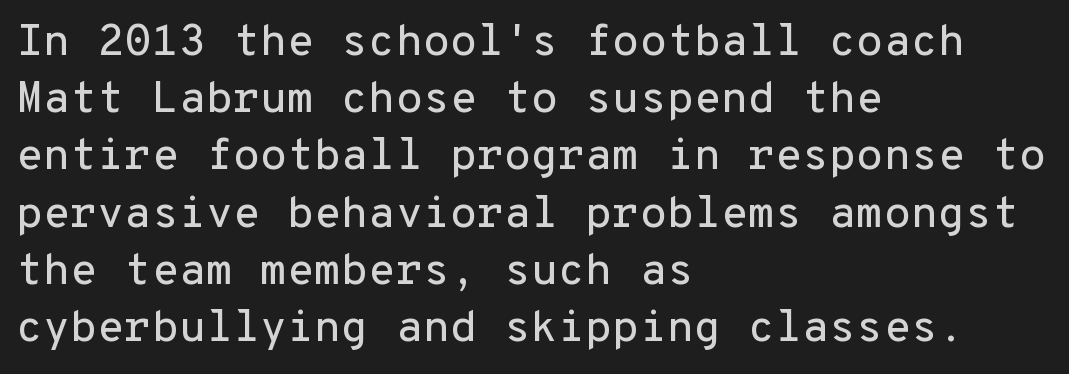
{"serif": "no", "italic": "no", "width": "normal", "stroke_contrast": "low", "x_height": "medium", "monospaced": "yes", "underline": "no", "align": "left", "line_spacing": "normal", "line_spacing_ratio": 1.3, "letter_spacing": "normal", "letter_spacing_em": 0.0, "glyph_px": 44}
